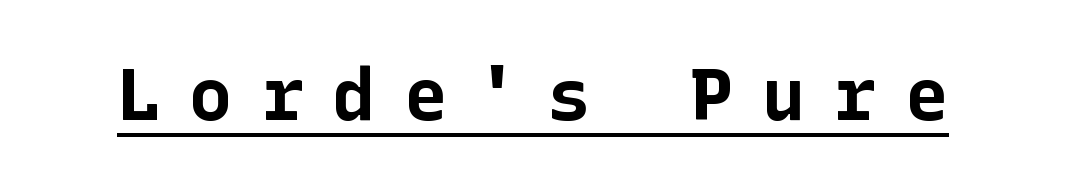
Do the letters lean? They stand straight. Pretty heavy lettering here — definitely bold. The line texture is sparse and dotted thanks to wide tracking. Font category for this specimen: sans-serif. Every word sits above its own underline.
